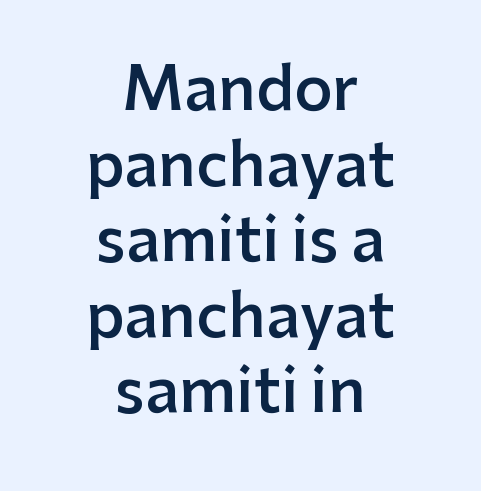
Q: Is the text bold? A: Semi-bold.
Q: Is the text italic (slanted)? A: No, it is upright.
Q: Is the typeface a serif or a sans-serif typeface? A: Sans-serif.
Q: Is the text underlined? A: No.
Q: How is the paragraph aligned? A: Centered.
Q: Is the spacing between letters normal or unusually wide? A: Normal.
Q: Is the spacing between lines tight, normal or loose? A: Normal.
Q: Width (condensed, normal, or wide)? A: Normal.
Q: Stroke contrast? A: Low.
Q: x-height? A: Medium.
Q: Monospaced? A: No.
